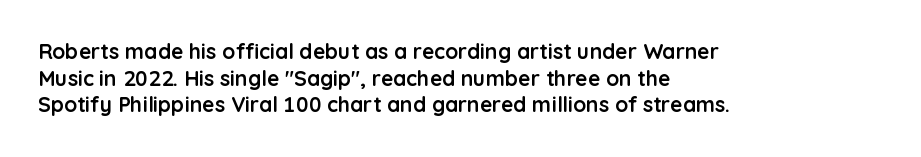
Honestly, the row spacing looks completely unremarkable. Posture: upright roman. Plenty of ink on the page — the face is bold. Typeset ragged right — the left edge is the straight one.
